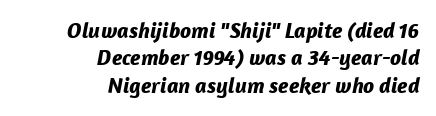
The foot of each line stays bare and open. Look at the tracking — it's just the regular setting, nothing added. Casual observation: everything's shoved over to the right. When letters slant like this, we call the style italic.
